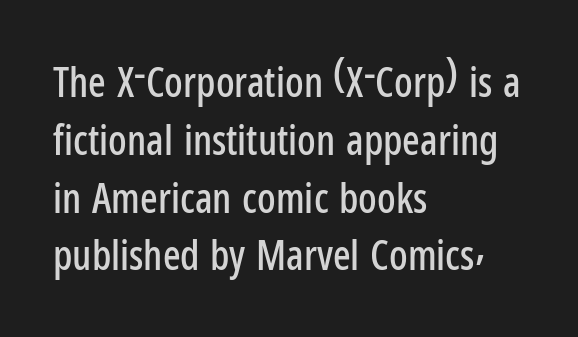
{"serif": "no", "italic": "no", "width": "condensed", "stroke_contrast": "low", "x_height": "medium", "monospaced": "no", "underline": "no", "align": "left", "line_spacing": "normal", "line_spacing_ratio": 1.41, "letter_spacing": "normal", "letter_spacing_em": 0.0, "glyph_px": 41}
